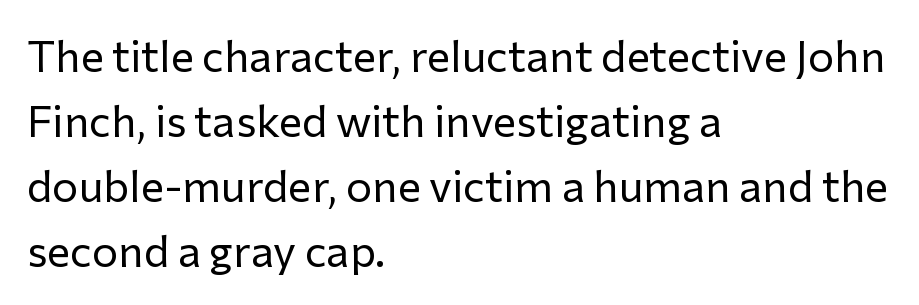
In terms of letterspacing, this is plain default setting. A typesetter would label this face a sans. The space directly below the letters is spotless. Each letter keeps its own natural width here, so spacing adapts to shape. Compared with typical paragraphs, the rows here are spaced about the same.
